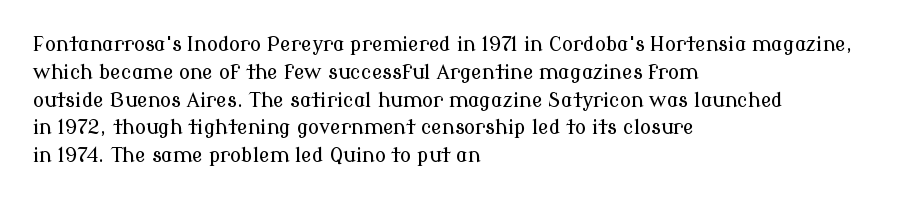
{"italic": "no", "underline": "no", "align": "left", "line_spacing": "normal", "line_spacing_ratio": 1.39, "letter_spacing": "normal", "letter_spacing_em": 0.0, "glyph_px": 20}
